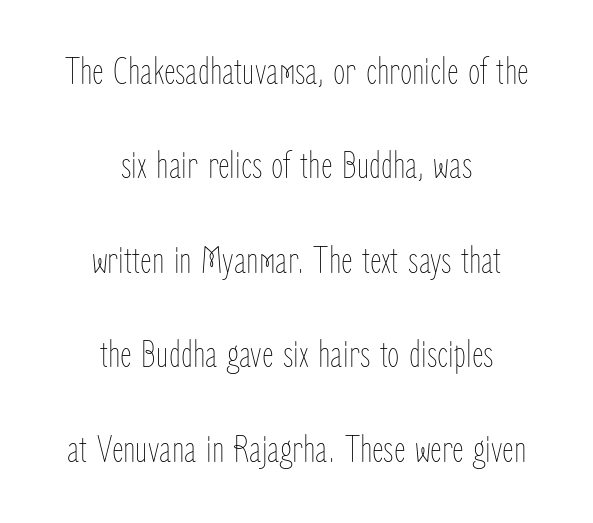
Q: Is the text bold? A: No.
Q: Is the text italic (slanted)? A: No, it is upright.
Q: Is the text underlined? A: No.
Q: How is the paragraph aligned? A: Centered.
Q: Is the spacing between letters normal or unusually wide? A: Normal.
Q: Is the spacing between lines tight, normal or loose? A: Loose.
Q: Width (condensed, normal, or wide)? A: Condensed.
Q: Stroke contrast? A: Low.
Q: x-height? A: Medium.
Q: Monospaced? A: No.
